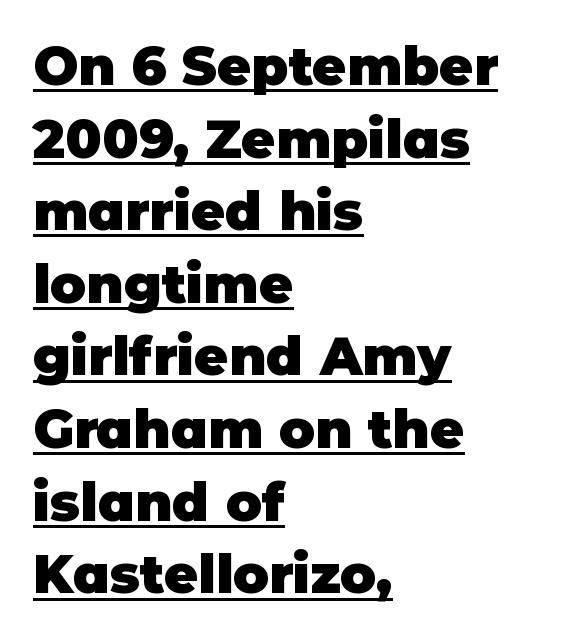
This is sans-serif lettering, the kind often seen on screens and signage. Students, this is bold: see how much ink each stroke carries. Does the copy run flush right? No — it runs flush left. Upright lettering throughout. Think of a printed novel: that variable character pitch is what you see here.
